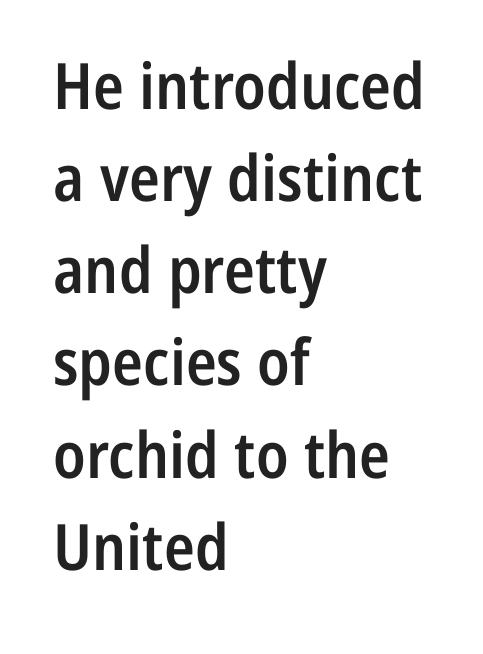
The image shows 64 px semibold, condensed sans-serif type, upright; set left-aligned, normal line spacing (1.44x), normal letter spacing, not underlined; low stroke contrast and a medium x-height.
